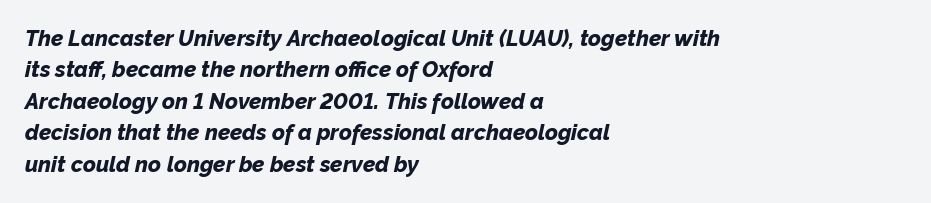
The image shows 22 px bold type, italic (leaning right); set left-aligned, normal line spacing (1.43x), normal letter spacing, not underlined.
